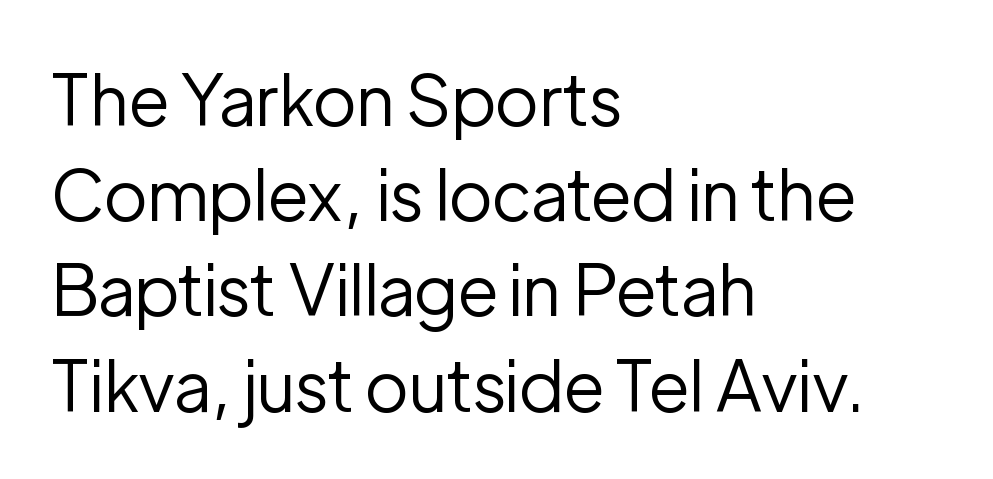
This rendering features lettering with no underline. Vertical stems look standard width or narrower in stroke. Characters remain perfectly vertical along every line. Is the block centered? No — it sits flush against the left margin. Reading down the column, the eye jumps a familiar distance to each next line.
